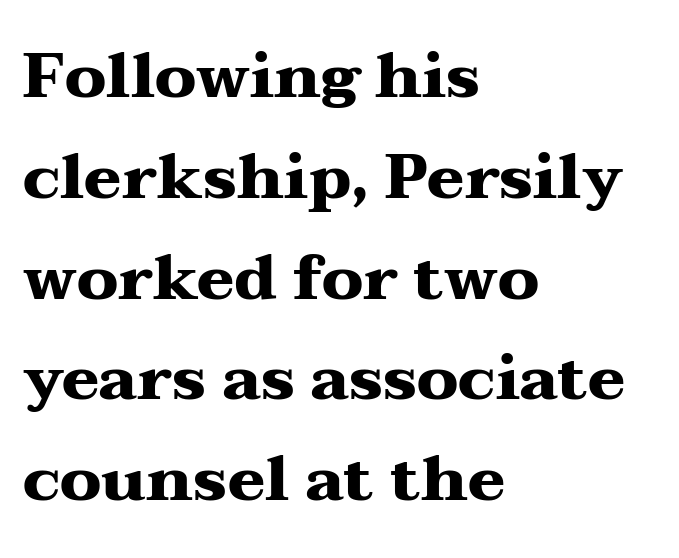
{"serif": "yes", "italic": "no", "bold": "yes", "weight": "heavy", "width": "wide", "stroke_contrast": "medium", "x_height": "medium", "monospaced": "no", "underline": "no", "align": "left", "line_spacing": "normal", "line_spacing_ratio": 1.6, "letter_spacing": "normal", "letter_spacing_em": 0.0, "glyph_px": 63}
